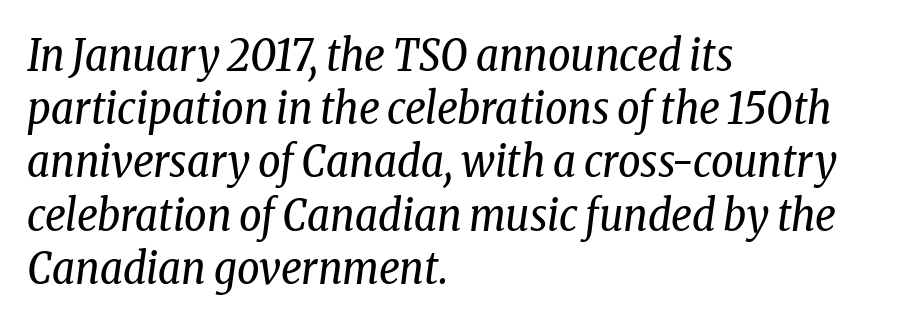
The image shows 44 px regular-weight, condensed serif type, italic (leaning right); set left-aligned, line spacing 1.21x, normal letter spacing, not underlined; low stroke contrast and a medium x-height.
